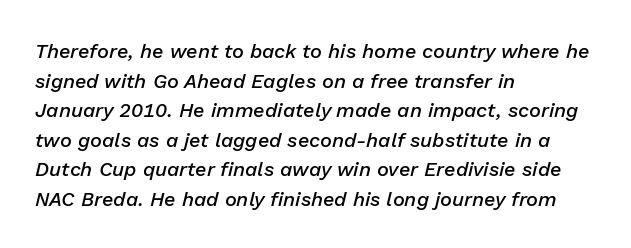
The image shows 20 px text type, italic (leaning right); set left-aligned, normal line spacing (1.48x), normal letter spacing, not underlined.
